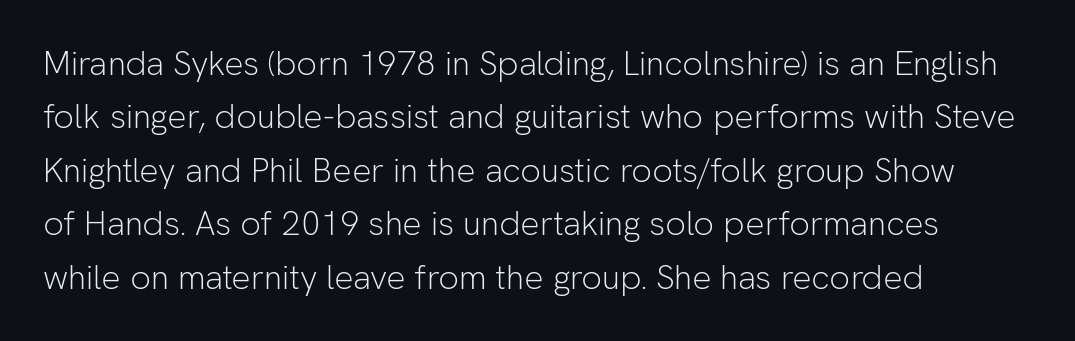
Q: Is the text bold? A: No.
Q: Is the text italic (slanted)? A: No, it is upright.
Q: Is the typeface a serif or a sans-serif typeface? A: Sans-serif.
Q: Is the text underlined? A: No.
Q: How is the paragraph aligned? A: Left-aligned.
Q: Is the spacing between letters normal or unusually wide? A: Normal.
Q: Is the spacing between lines tight, normal or loose? A: Normal.
Q: Width (condensed, normal, or wide)? A: Normal.
Q: Stroke contrast? A: Low.
Q: x-height? A: Medium.
Q: Monospaced? A: No.
